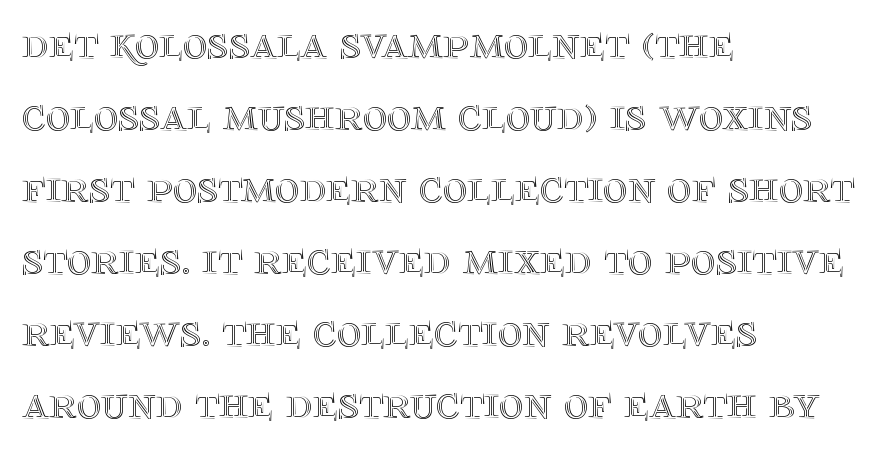
The image shows 47 px text type, upright; set left-aligned, normal line spacing (1.53x), normal letter spacing, not underlined; a large x-height.
